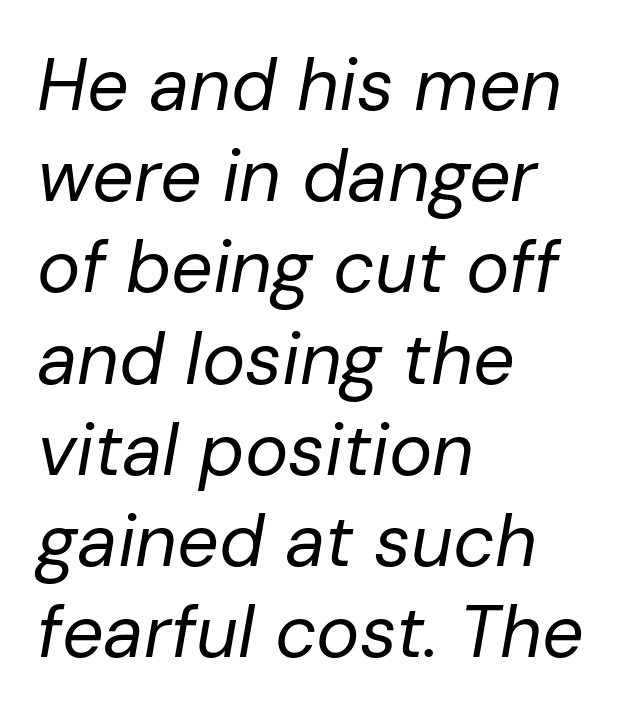
Weight: in the light-to-regular range. Is the block centered? No — it sits flush against the left margin. Is the letter spacing exaggerated? No — it looks like the ordinary default. A bare baseline throughout the passage.
